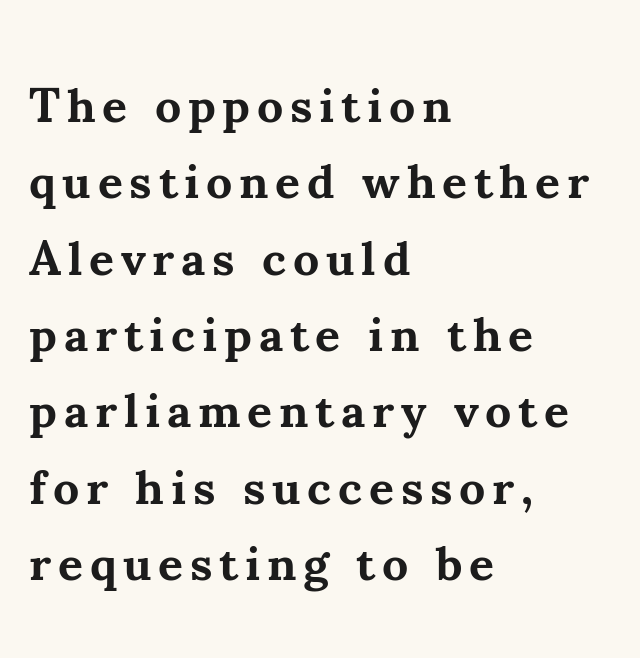
Q: Is the text bold? A: Yes.
Q: Is the text italic (slanted)? A: No, it is upright.
Q: Is the typeface a serif or a sans-serif typeface? A: Serif.
Q: Is the text underlined? A: No.
Q: How is the paragraph aligned? A: Left-aligned.
Q: Is the spacing between lines tight, normal or loose? A: Normal.
Q: Width (condensed, normal, or wide)? A: Normal.
Q: Stroke contrast? A: Medium.
Q: x-height? A: Small.
Q: Monospaced? A: No.
